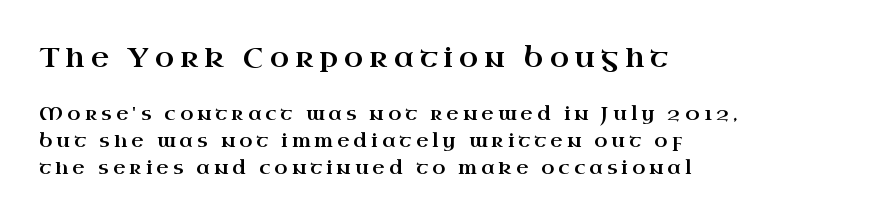
{"serif": "yes", "italic": "no", "width": "wide", "stroke_contrast": "high", "x_height": "small", "monospaced": "no", "underline": "no", "align": "left", "line_spacing": "normal", "line_spacing_ratio": 1.42, "letter_spacing": "wide", "letter_spacing_em": 0.22, "larger_block": "first", "size_ratio": 1.47, "glyph_px": 28}
